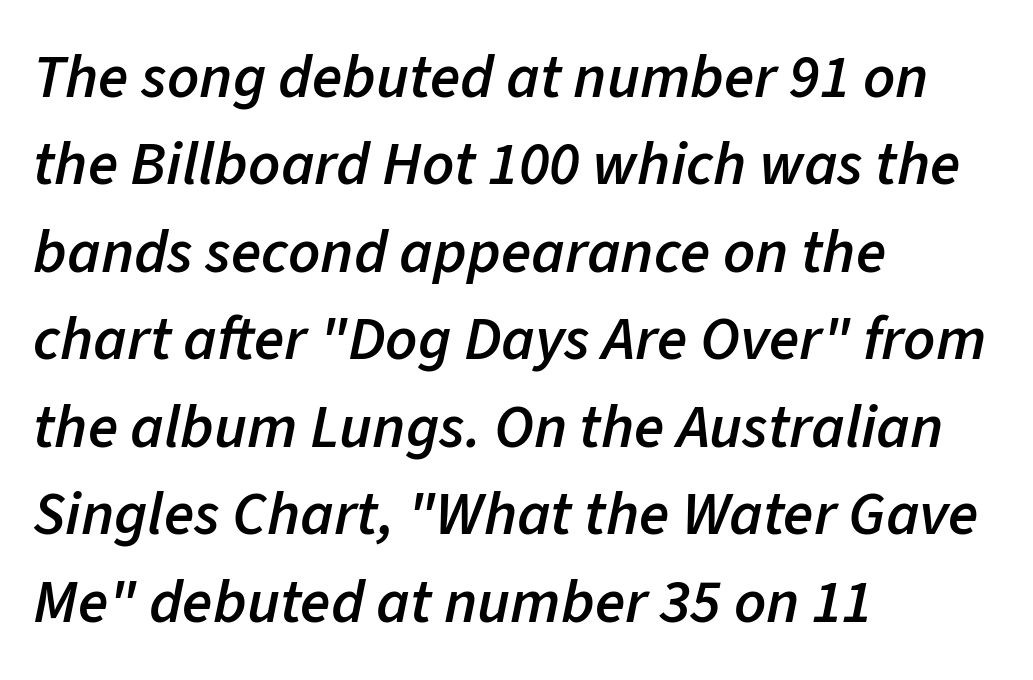
The image shows 62 px semibold type, italic (leaning right); set left-aligned, normal line spacing (1.41x), normal letter spacing, not underlined; low stroke contrast and a medium x-height.
